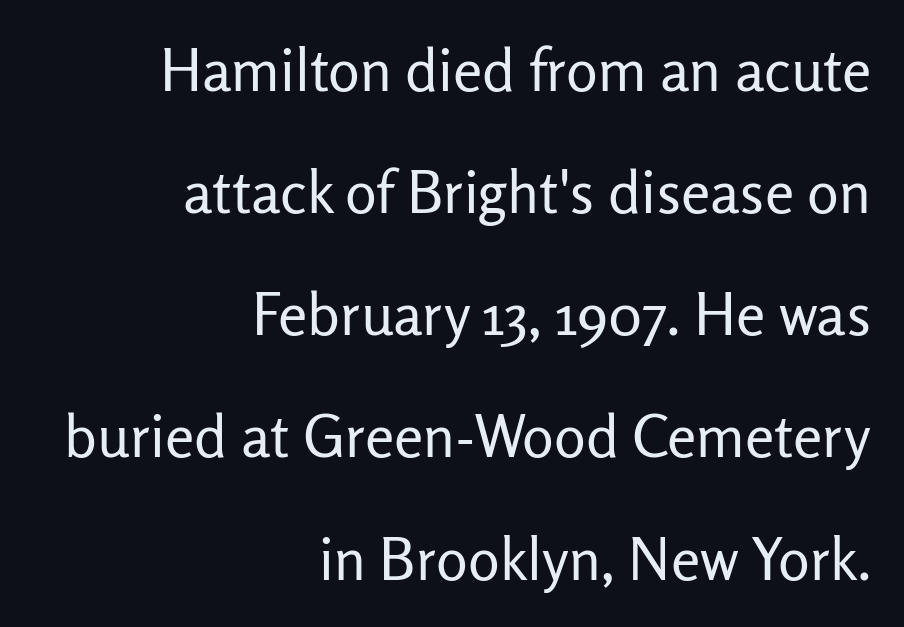
{"serif": "no", "italic": "no", "bold": "no", "weight": "regular", "width": "normal", "stroke_contrast": "low", "x_height": "medium", "monospaced": "no", "underline": "no", "align": "right", "line_spacing": "loose", "line_spacing_ratio": 2.07, "letter_spacing": "normal", "letter_spacing_em": 0.0, "glyph_px": 59}
